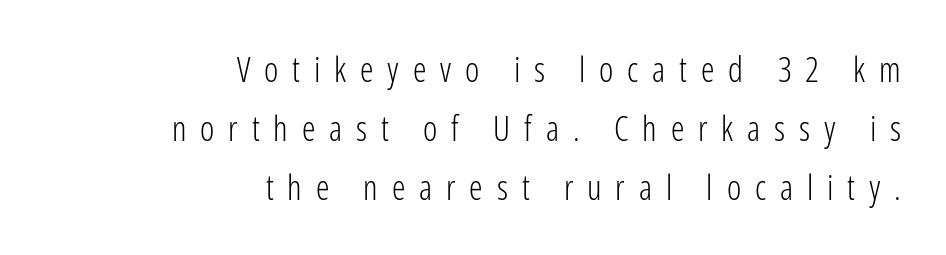
The image shows 34 px light, condensed sans-serif type, upright; set right-aligned, line spacing 1.73x, unusually wide letter spacing (+0.41 em), not underlined; low stroke contrast and a medium x-height.
